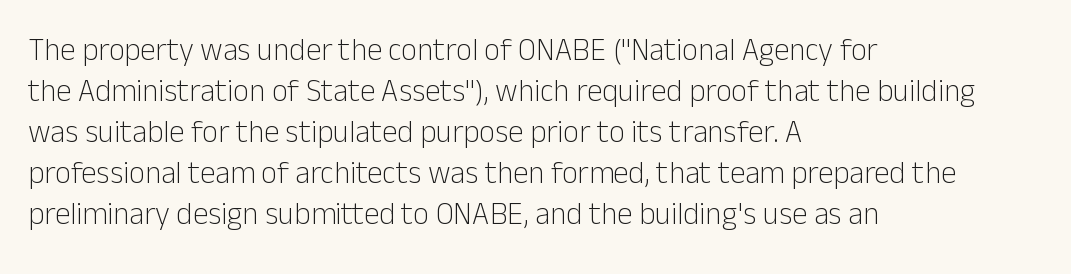
{"serif": "no", "italic": "no", "bold": "no", "weight": "light", "width": "normal", "stroke_contrast": "low", "x_height": "medium", "monospaced": "no", "underline": "no", "align": "left", "line_spacing": "normal", "line_spacing_ratio": 1.32, "letter_spacing": "normal", "letter_spacing_em": 0.0, "glyph_px": 31}
